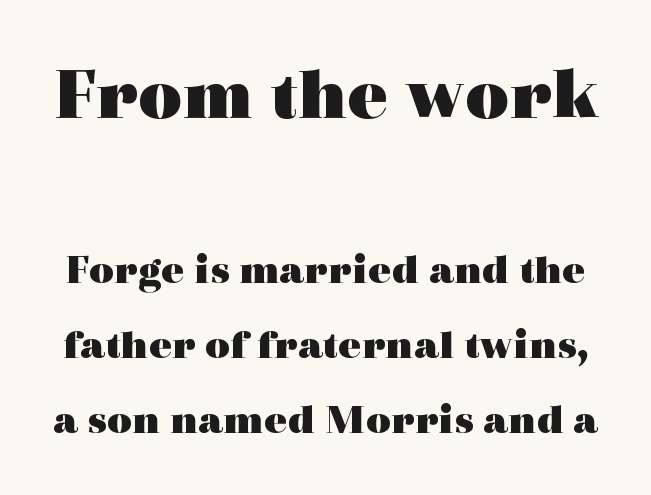
{"serif": "yes", "italic": "no", "bold": "yes", "weight": "heavy", "width": "wide", "x_height": "medium", "monospaced": "no", "underline": "no", "line_spacing_ratio": 1.74, "letter_spacing": "normal", "letter_spacing_em": 0.0, "larger_block": "first", "size_ratio": 1.77, "glyph_px": 76}
